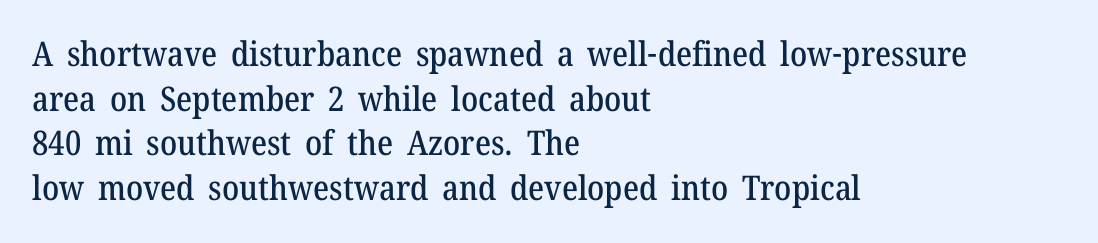
The face used here is rendered with its standard letterfit. Interline gaps are of average width in this sample. Every stem runs plumb, perpendicular to the baseline. The designer went with a serif here, giving each stem small feet. The space beneath each line is pristine and unruled.
